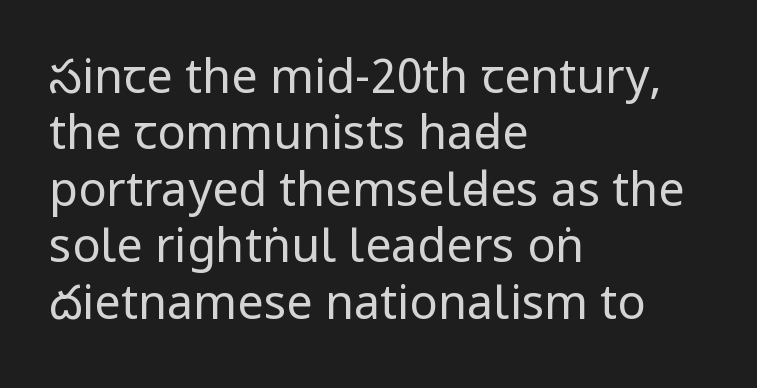
Posture: vertical. Serif or sans? Sans — the stroke terminals are bare. Rule under the text: the space is simply empty. Compared with a centered layout, this one pins lines to the left instead. Here the glyphs are tracked normally, forming tight word shapes. No chunkiness to these letters — they're not bold.
